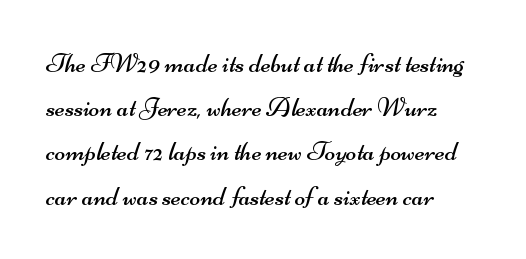
Which margin do the lines hug? The left one — the right edge is uneven. The words here are not underlined. Note the varied advance widths — an 'i' is clearly narrower than an 'm'. No feet cap the strokes, marking this as sans-serif type. Letters have the restrained weight of plain body copy at most. Glyph-to-glyph distance matches everyday printed text.
